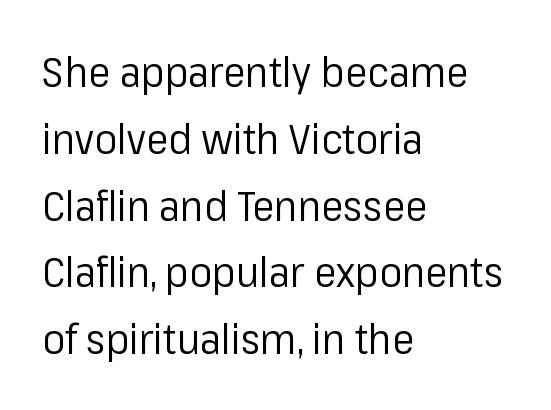
{"serif": "no", "italic": "no", "bold": "no", "weight": "regular", "width": "normal", "stroke_contrast": "low", "x_height": "medium", "monospaced": "no", "underline": "no", "align": "left", "line_spacing": "normal", "line_spacing_ratio": 1.59, "letter_spacing": "normal", "letter_spacing_em": 0.0, "glyph_px": 42}
